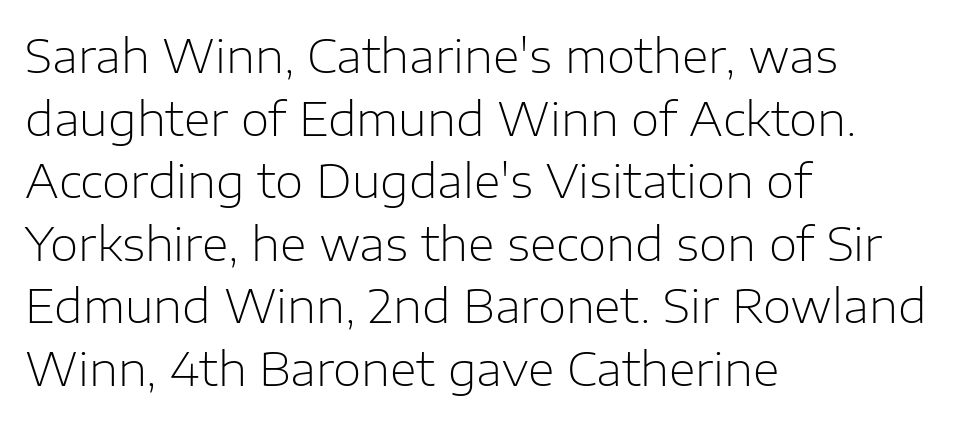
The glyphs in this specimen are sans serif. Posture: straight, roman, zero tilt. No chunkiness to these letters — they're not bold. The paragraph shown leans on its left margin.
